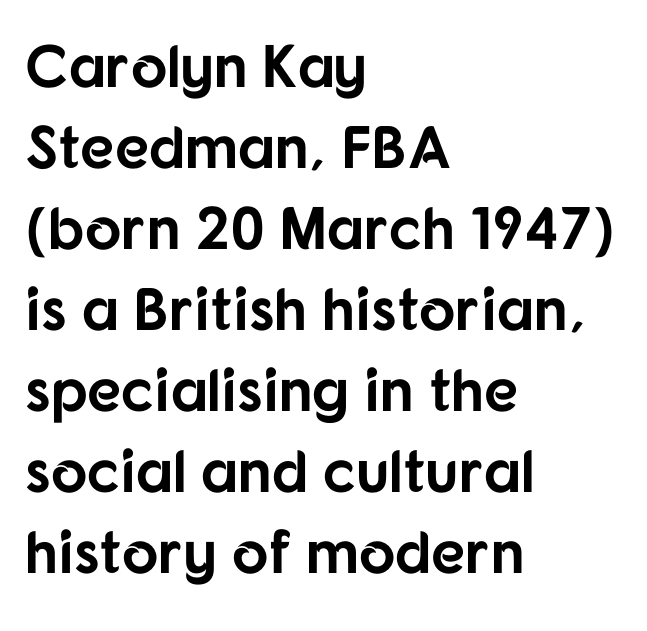
{"serif": "no", "italic": "no", "bold": "yes", "weight": "bold", "width": "normal", "stroke_contrast": "low", "x_height": "medium", "monospaced": "no", "underline": "no", "align": "left", "line_spacing": "normal", "line_spacing_ratio": 1.35, "letter_spacing": "normal", "letter_spacing_em": 0.0, "glyph_px": 60}
